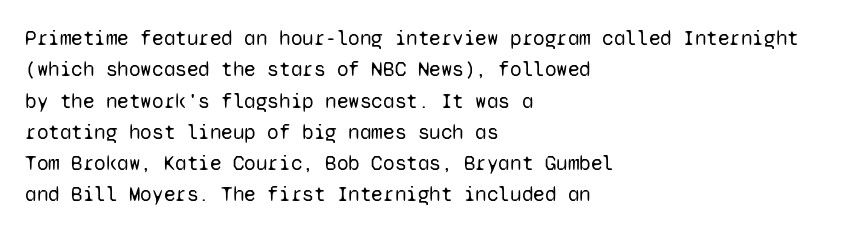
The image shows 21 px text type, upright; set left-aligned, normal line spacing (1.49x), normal letter spacing, not underlined.
